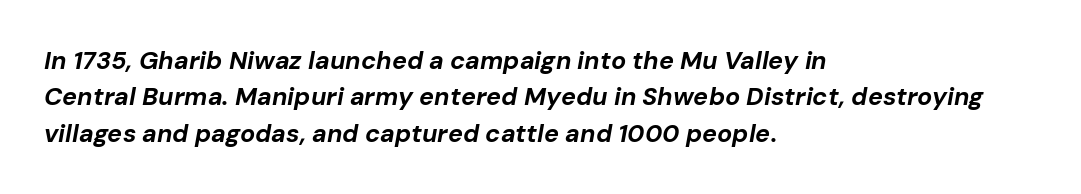
Characters follow at the spacing the type designer built in. On the weight axis this lands at bold, roughly 700. Only glyphs here, with clear space below each row. Rows of type keep a routine distance in the vertical direction. The text carries the slant typical of an italic or oblique font. The text block is weighted toward the left margin, trailing off unevenly rightward.
